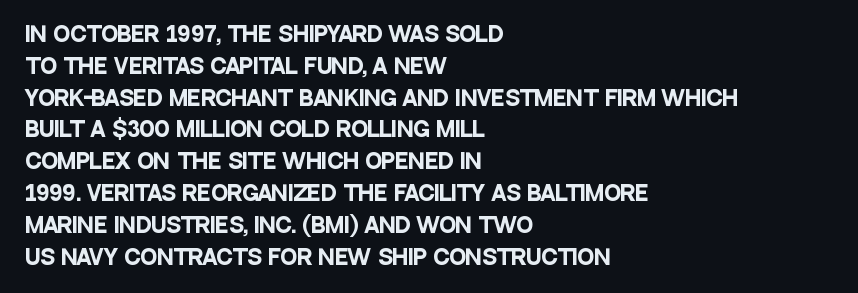
Q: Is the text bold? A: Yes.
Q: Is the text italic (slanted)? A: No, it is upright.
Q: Is the text underlined? A: No.
Q: How is the paragraph aligned? A: Left-aligned.
Q: Is the spacing between letters normal or unusually wide? A: Normal.
Q: Is the spacing between lines tight, normal or loose? A: Normal.
